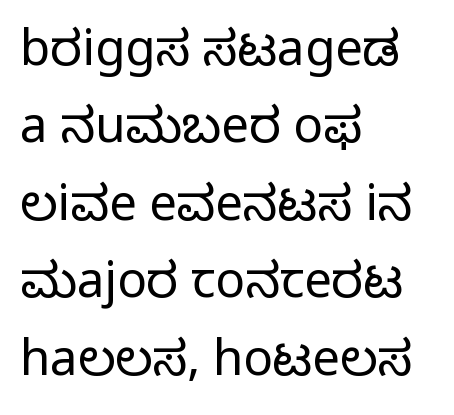
Q: Is the text bold? A: No.
Q: Is the text italic (slanted)? A: No, it is upright.
Q: Is the typeface a serif or a sans-serif typeface? A: Sans-serif.
Q: Is the text underlined? A: No.
Q: How is the paragraph aligned? A: Left-aligned.
Q: Is the spacing between letters normal or unusually wide? A: Normal.
Q: Is the spacing between lines tight, normal or loose? A: Normal.
Q: Width (condensed, normal, or wide)? A: Normal.
Q: Stroke contrast? A: Low.
Q: x-height? A: Medium.
Q: Monospaced? A: No.
